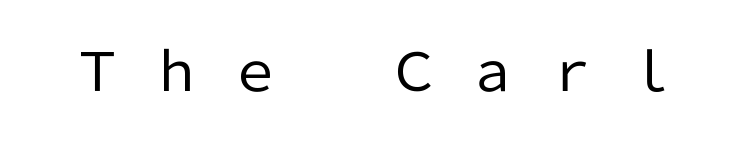
The image shows 53 px regular-weight sans-serif type, upright; set unusually wide letter spacing (+0.49 em), not underlined; low stroke contrast and a medium x-height.
